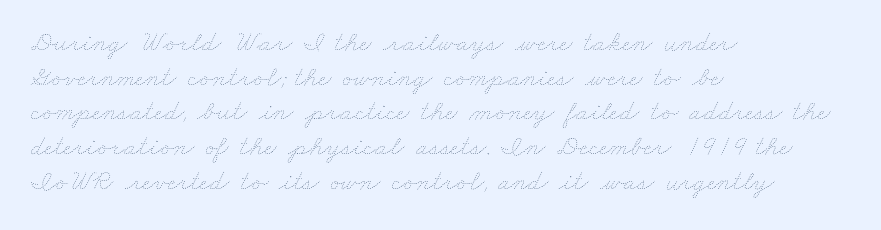
The image shows 28 px thin, wide type; set left-aligned, line spacing 1.24x, normal letter spacing, not underlined; low stroke contrast and a small x-height.
